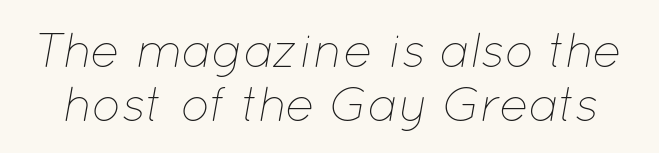
Q: Is the text bold? A: No.
Q: Is the text italic (slanted)? A: Yes, it leans right by about 12 degrees.
Q: Is the text underlined? A: No.
Q: Is the spacing between letters normal or unusually wide? A: Normal.
Q: Is the spacing between lines tight, normal or loose? A: Tight.
Q: Width (condensed, normal, or wide)? A: Normal.
Q: Stroke contrast? A: Low.
Q: x-height? A: Medium.
Q: Monospaced? A: No.
